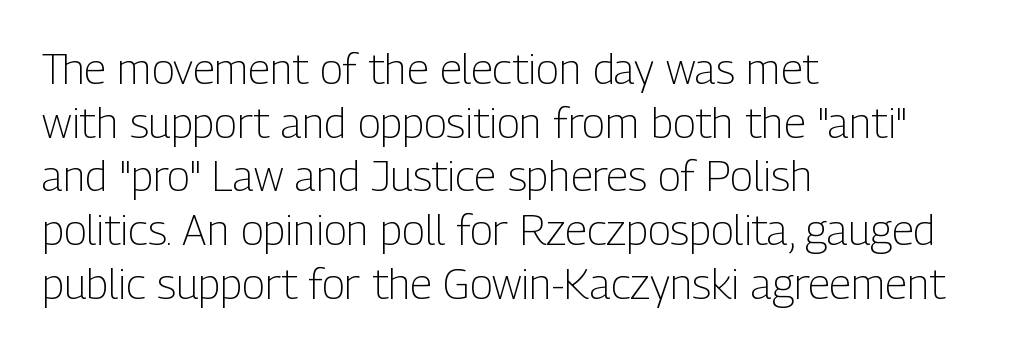
Q: Is the text bold? A: No.
Q: Is the text italic (slanted)? A: No, it is upright.
Q: Is the typeface a serif or a sans-serif typeface? A: Sans-serif.
Q: Is the text underlined? A: No.
Q: How is the paragraph aligned? A: Left-aligned.
Q: Is the spacing between letters normal or unusually wide? A: Normal.
Q: Is the spacing between lines tight, normal or loose? A: Normal.
Q: Width (condensed, normal, or wide)? A: Condensed.
Q: Stroke contrast? A: Low.
Q: x-height? A: Medium.
Q: Monospaced? A: No.
